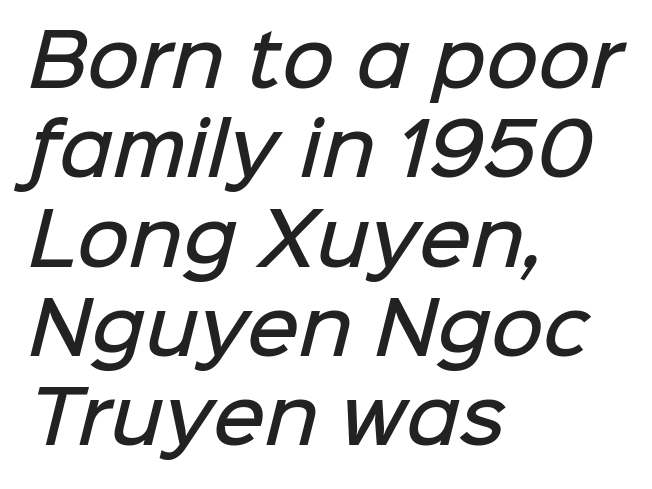
Horizontally, the lines are justified to the leading edge only. Here the designer chose a conventional face with non-uniform glyph widths. This sample uses plain, unmodified letter spacing. Regarding serifs, this sample does without them. Weight check: semibold — heavier than regular, not quite bold.
